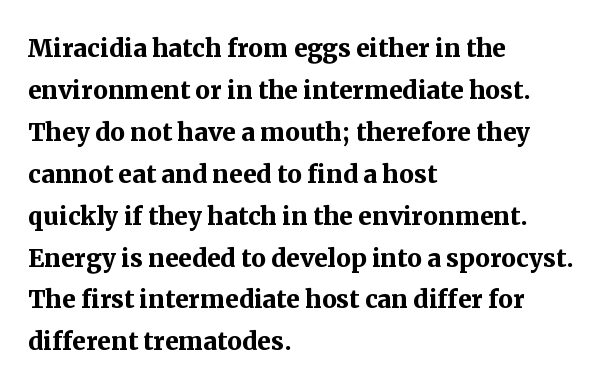
The image shows 33 px semibold serif type, upright; set left-aligned, normal line spacing (1.27x), normal letter spacing, not underlined; medium stroke contrast and a medium x-height.
